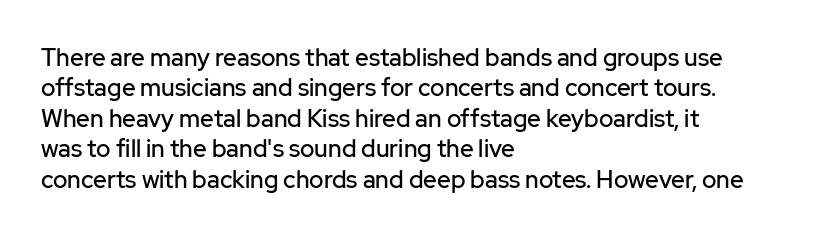
Unmarked baselines from the first word to the last. Short and long lines alike share a common starting point at left. The horizontal fit of the characters is conventional and even. Leading matches the norm, producing a regular column. In terms of posture, this sample is upright.
